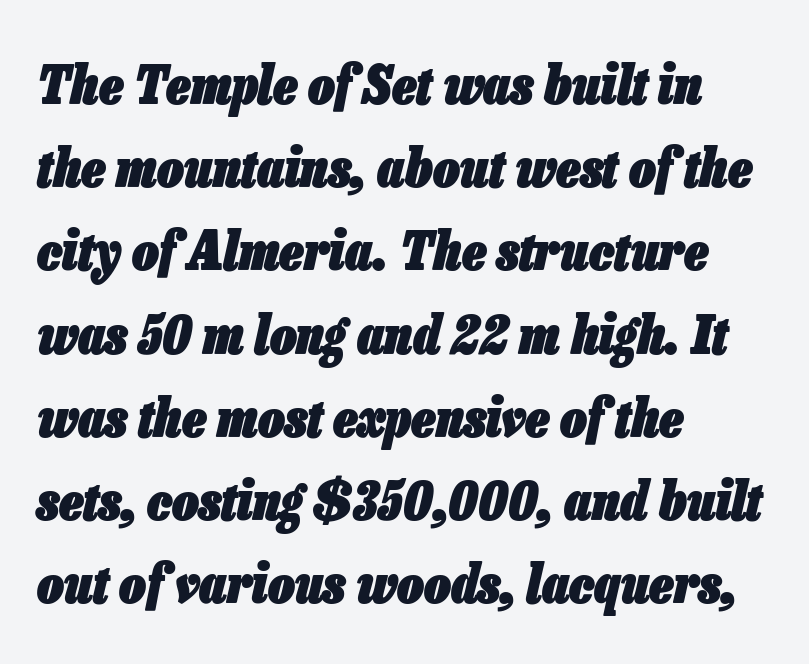
Notice how the stems are inclined rather than vertical — that's the hallmark of italics. Plenty of ink on the page — the face is bold. This sample is left-justified, so line endings fall wherever the words run out. Tracking here is standard; glyphs follow each other at the usual distance. These lines sit exactly where default settings would place them. Spacing verdict: proportional, widths tailored to each character.
